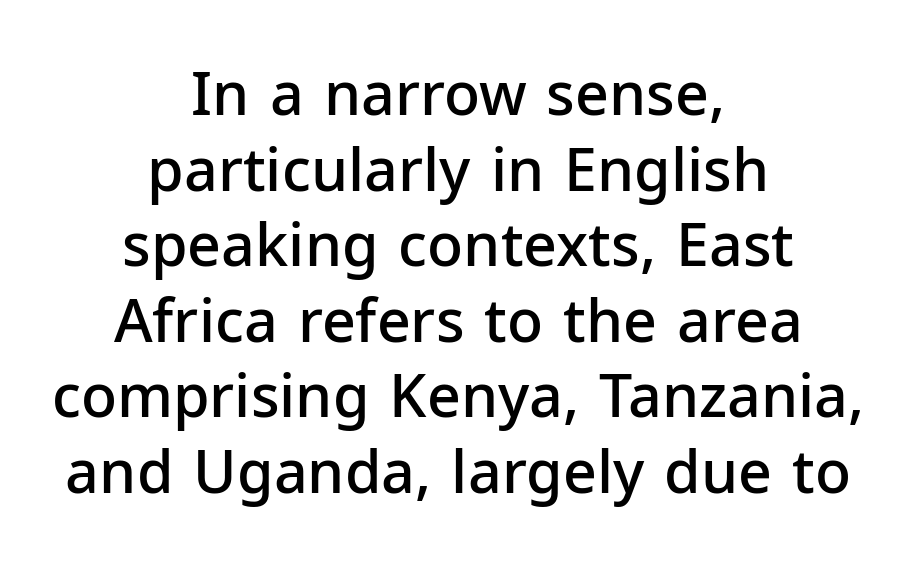
These lines carry some extra weight — a demibold, not a full bold. Check the space under the baseline: it is left empty. Each letter keeps its own natural width here, so spacing adapts to shape. Tall strokes in this sample are plumb rather than angled.
